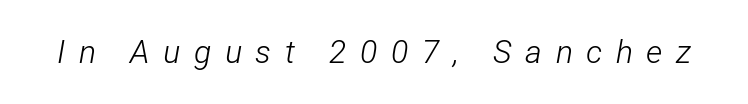
No letter is thick-stroked: the sample isn't bold. The baseline area is clear. Each letter keeps its own natural width here, so spacing adapts to shape. In terms of posture, this sample is oblique.
